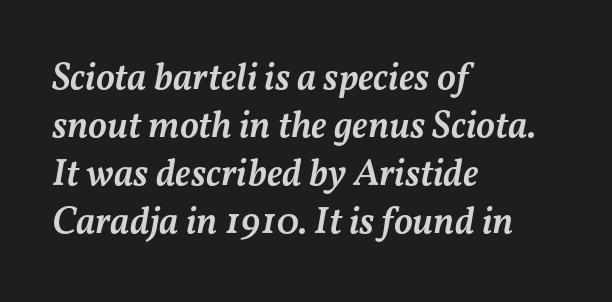
The type is set solid horizontally, with unmodified tracking. The rendering uses a moderate line-height, typical for paragraphs. You could not count columns in this text — the font is proportionally spaced. Alignment: flush left. Just letters on the line, the space beneath them empty.
